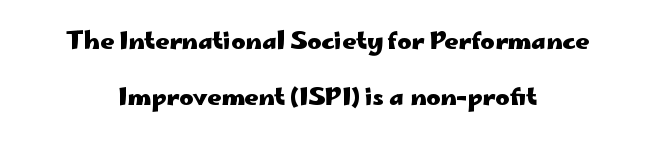
Q: Is the text bold? A: Yes.
Q: Is the text italic (slanted)? A: No, it is upright.
Q: Is the text underlined? A: No.
Q: How is the paragraph aligned? A: Centered.
Q: Is the spacing between letters normal or unusually wide? A: Normal.
Q: Is the spacing between lines tight, normal or loose? A: Loose.
